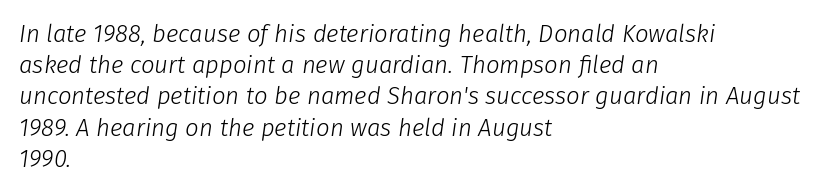
Q: Is the text bold? A: No.
Q: Is the text italic (slanted)? A: Yes, it leans right by about 8 degrees.
Q: Is the text underlined? A: No.
Q: How is the paragraph aligned? A: Left-aligned.
Q: Is the spacing between letters normal or unusually wide? A: Normal.
Q: Is the spacing between lines tight, normal or loose? A: Normal.
